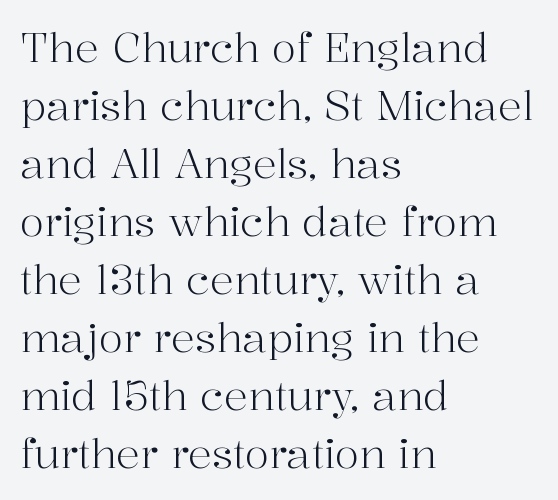
Stems here are at most as thick as an everyday book face. How are the letters spaced? Ordinarily, with no added tracking. This is roman type, the default non-slanted kind. The designer went with a serif here, giving each stem small feet. Notice how descenders clear the ascenders below comfortably — that's standard leading.
